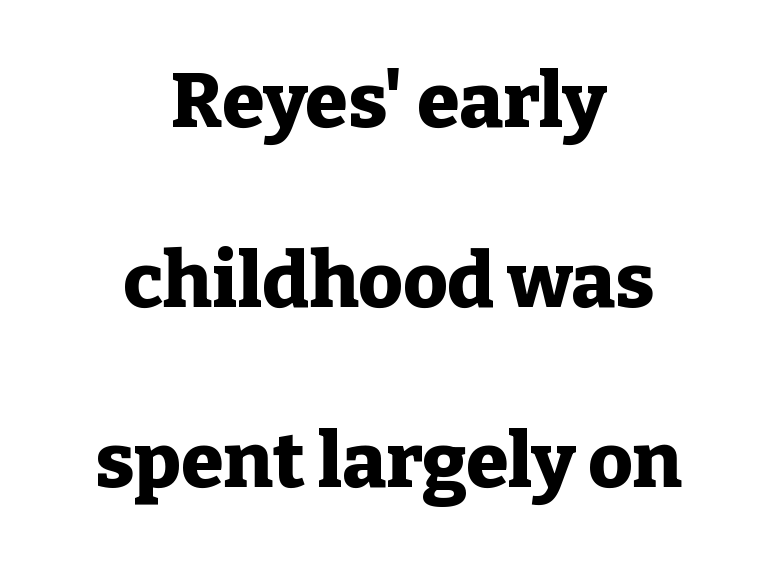
The image shows 77 px heavy serif type, upright; set centered, loose line spacing (2.34x), normal letter spacing, not underlined; low stroke contrast and a medium x-height.
